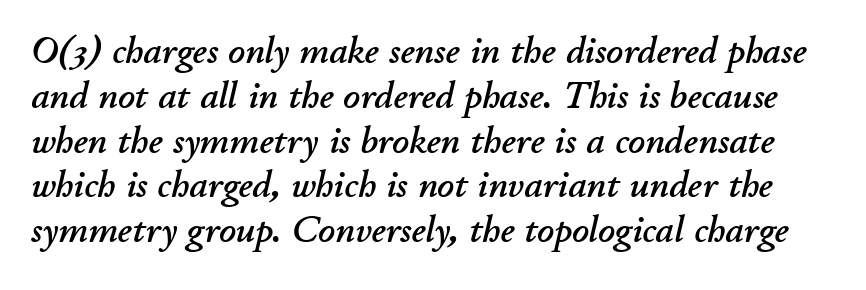
Q: Is the text italic (slanted)? A: Yes, it leans right by about 11 degrees.
Q: Is the text underlined? A: No.
Q: Is the spacing between letters normal or unusually wide? A: Normal.
Q: Width (condensed, normal, or wide)? A: Normal.
Q: Stroke contrast? A: Low.
Q: x-height? A: Small.
Q: Monospaced? A: No.
